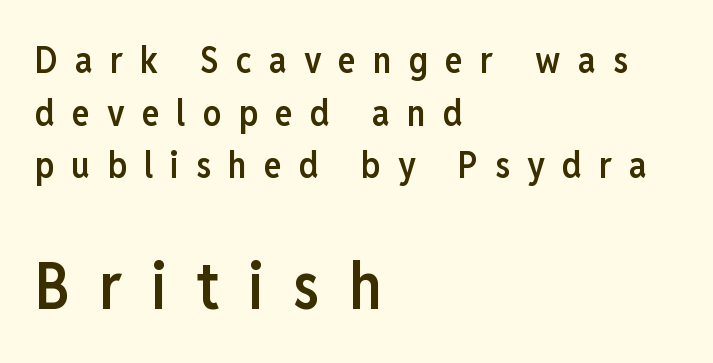
Which margin do the lines hug? The left one — the right edge is uneven. Italic: no, the glyphs are upright roman. The foot of each line stays bare and open. Compare the two chunks: the lower has the greater cap height.
